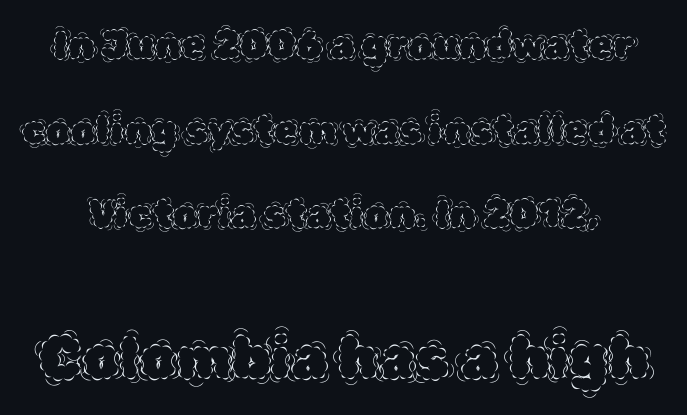
The image shows 59 px thin type, upright; set loose line spacing (2.17x), normal letter spacing, not underlined; the second (bottom) block is 1.51x larger; a large x-height.
